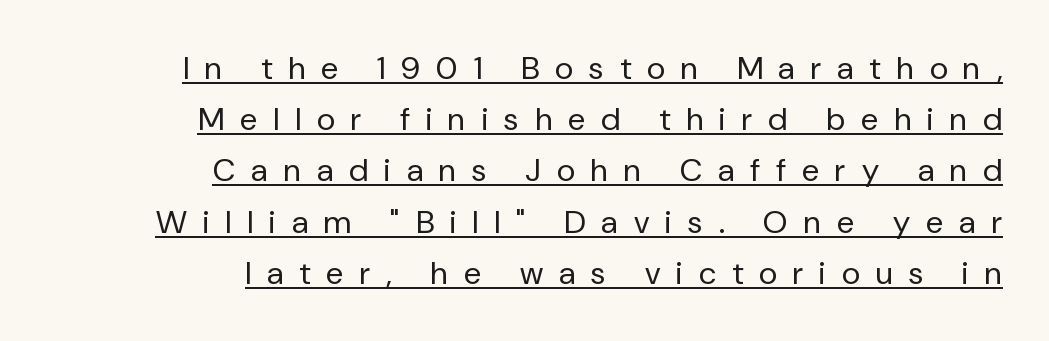
The image shows 32 px regular-weight sans-serif type, upright; set right-aligned, normal line spacing (1.6x), unusually wide letter spacing (+0.5 em), underlined; low stroke contrast and a medium x-height.
